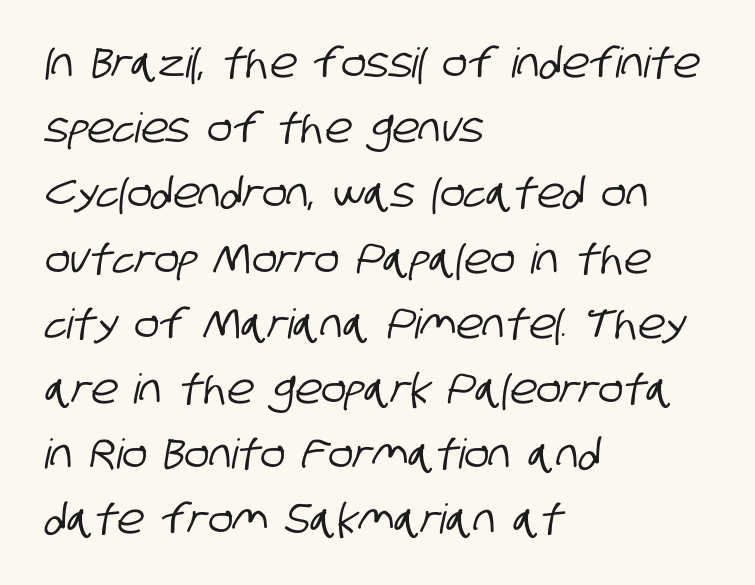
Character widths vary here, with narrow letters taking less room than wide ones. The space directly below the letters is spotless. Check where the strokes stop: nothing finishes them off — pure sans. How would I describe the line gaps? Plain and ordinary. A student would call this left alignment; a typographer would say flush left, rag right.
